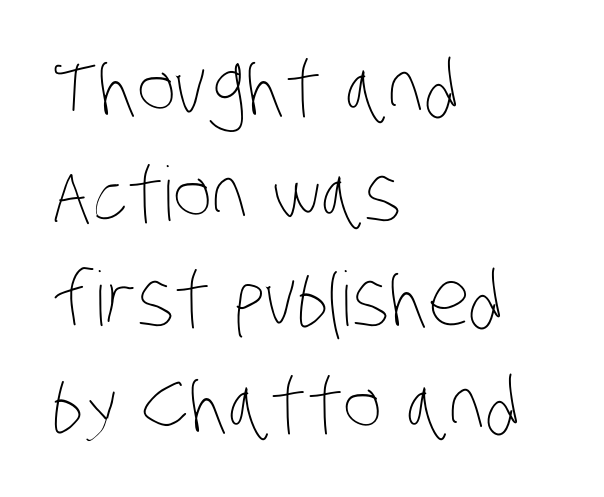
Q: Is the text bold? A: No.
Q: Is the text underlined? A: No.
Q: How is the paragraph aligned? A: Left-aligned.
Q: Is the spacing between letters normal or unusually wide? A: Normal.
Q: Is the spacing between lines tight, normal or loose? A: Normal.
Q: Width (condensed, normal, or wide)? A: Condensed.
Q: Stroke contrast? A: Low.
Q: x-height? A: Large.
Q: Monospaced? A: No.
